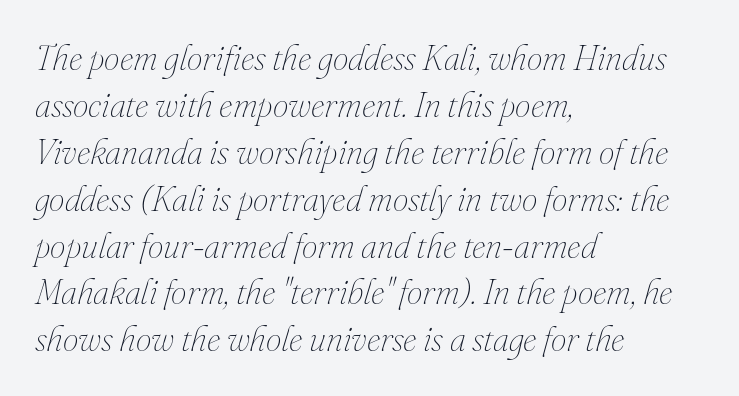
The image shows 35 px thin type, italic (leaning right); set left-aligned, normal line spacing (1.34x), normal letter spacing, not underlined; medium stroke contrast and a small x-height.
